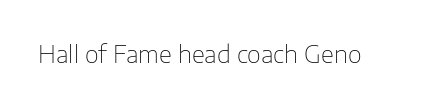
Q: Is the text bold? A: No.
Q: Is the text italic (slanted)? A: No, it is upright.
Q: Is the text underlined? A: No.
Q: Is the spacing between letters normal or unusually wide? A: Normal.
